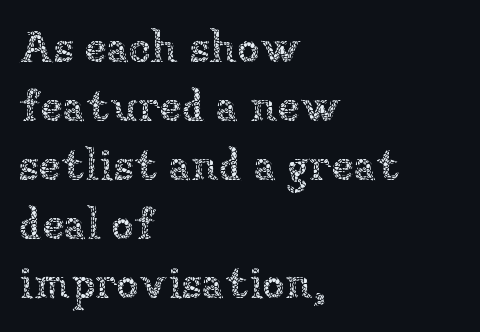
Vertically, the passage feels balanced, rows spaced as you'd expect. All the whitespace from short lines collects on the right. Note the varied advance widths — an 'i' is clearly narrower than an 'm'. Upright lettering throughout. Letter spacing: default.
